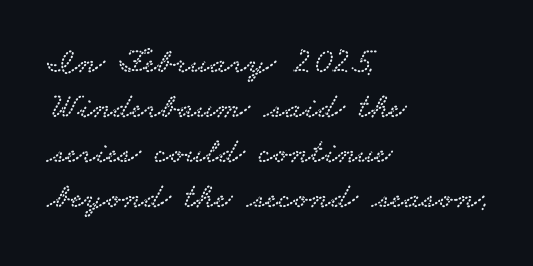
Q: Is the typeface a serif or a sans-serif typeface? A: Serif.
Q: Is the text underlined? A: No.
Q: How is the paragraph aligned? A: Left-aligned.
Q: Is the spacing between letters normal or unusually wide? A: Normal.
Q: Is the spacing between lines tight, normal or loose? A: Normal.
Q: Width (condensed, normal, or wide)? A: Wide.
Q: Stroke contrast? A: Low.
Q: x-height? A: Small.
Q: Monospaced? A: No.
